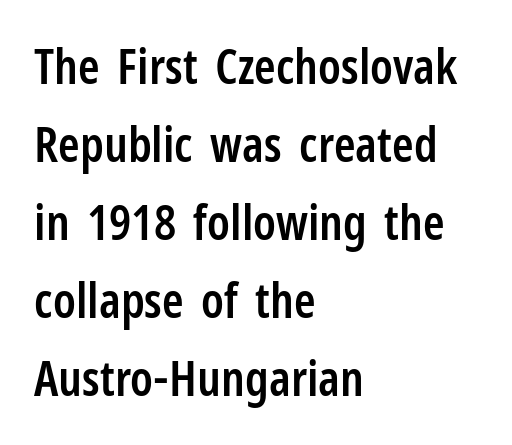
The image shows 49 px semibold, condensed sans-serif type, upright; set left-aligned, normal line spacing (1.59x), normal letter spacing, not underlined; low stroke contrast and a medium x-height.
